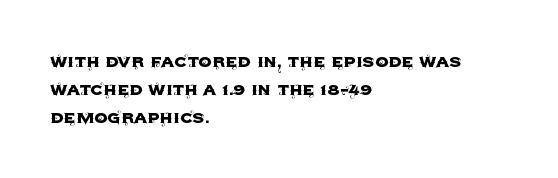
{"italic": "no", "underline": "no", "align": "left", "line_spacing": "normal", "line_spacing_ratio": 1.33, "letter_spacing": "normal", "letter_spacing_em": 0.0, "glyph_px": 21}
